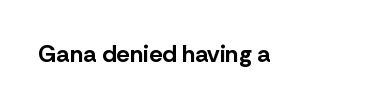
The image shows 24 px bold type, upright; set normal letter spacing, not underlined.
